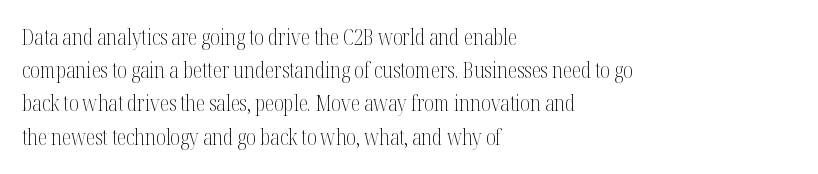
{"italic": "no", "bold": "no", "underline": "no", "align": "left", "line_spacing": "normal", "line_spacing_ratio": 1.58, "letter_spacing": "normal", "letter_spacing_em": 0.0, "glyph_px": 21}
